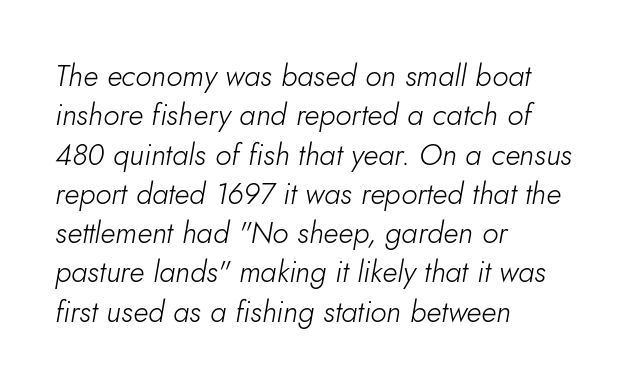
The image shows 30 px light type, italic (leaning right); set left-aligned, normal line spacing (1.31x), normal letter spacing, not underlined; low stroke contrast and a small x-height.
